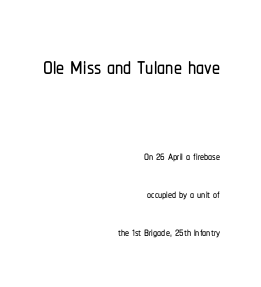
Q: Is the text italic (slanted)? A: No, it is upright.
Q: Is the typeface a serif or a sans-serif typeface? A: Sans-serif.
Q: Is the text underlined? A: No.
Q: How is the paragraph aligned? A: Right-aligned.
Q: Is the spacing between letters normal or unusually wide? A: Normal.
Q: Is the spacing between lines tight, normal or loose? A: Loose.
Q: Which block of text is set in a larger size, the first (top) or the second (bottom)? A: The first (top) one.
Q: Width (condensed, normal, or wide)? A: Condensed.
Q: Stroke contrast? A: Low.
Q: x-height? A: Medium.
Q: Monospaced? A: No.
